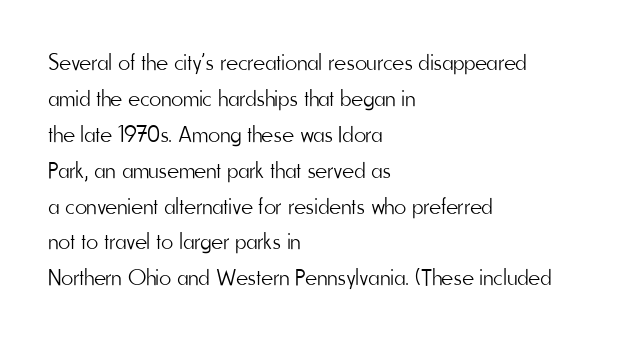
The image shows 23 px text type, upright; set left-aligned, normal line spacing (1.56x), normal letter spacing, not underlined.
